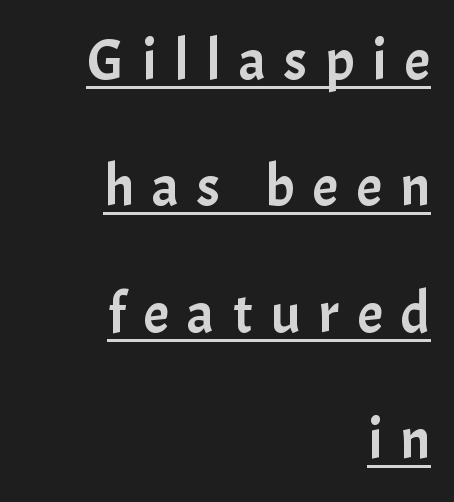
{"serif": "no", "italic": "no", "width": "normal", "stroke_contrast": "low", "x_height": "medium", "monospaced": "no", "underline": "yes", "align": "right", "line_spacing": "loose", "line_spacing_ratio": 2.18, "letter_spacing": "wide", "letter_spacing_em": 0.31, "glyph_px": 58}
